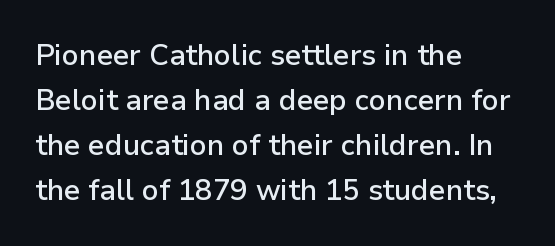
A typesetter would call this proportional, since set widths differ per character. The passage shown is typeset with a sans-serif family. Italic? Not at all — the glyphs are vertical. A typesetter would call this leading conventional body-copy spacing.
